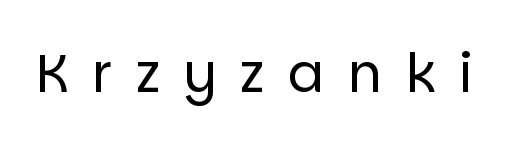
The image shows 53 px regular-weight sans-serif type, upright; set unusually wide letter spacing (+0.45 em), not underlined; low stroke contrast and a large x-height.
